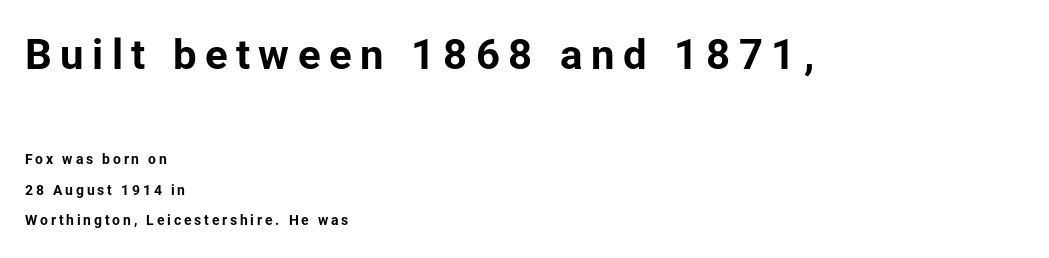
Q: Is the text bold? A: Yes.
Q: Is the text italic (slanted)? A: No, it is upright.
Q: Is the typeface a serif or a sans-serif typeface? A: Sans-serif.
Q: Is the text underlined? A: No.
Q: How is the paragraph aligned? A: Left-aligned.
Q: Is the spacing between letters normal or unusually wide? A: Unusually wide.
Q: Is the spacing between lines tight, normal or loose? A: Loose.
Q: Which block of text is set in a larger size, the first (top) or the second (bottom)? A: The first (top) one.
Q: Width (condensed, normal, or wide)? A: Normal.
Q: Stroke contrast? A: Low.
Q: x-height? A: Medium.
Q: Monospaced? A: No.
